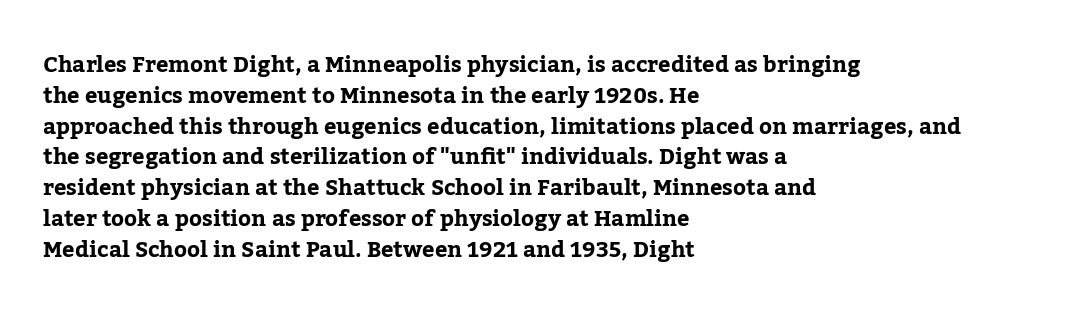
{"italic": "no", "underline": "no", "align": "left", "line_spacing": "normal", "line_spacing_ratio": 1.4, "letter_spacing": "normal", "letter_spacing_em": 0.0, "glyph_px": 22}
